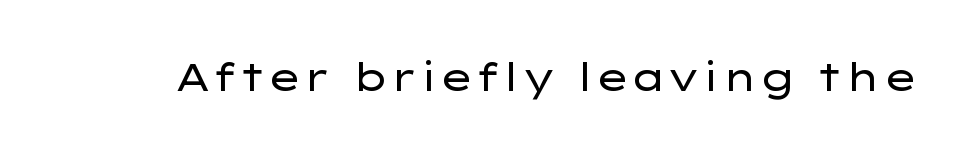
Q: Is the text bold? A: No.
Q: Is the text italic (slanted)? A: No, it is upright.
Q: Is the typeface a serif or a sans-serif typeface? A: Sans-serif.
Q: Is the text underlined? A: No.
Q: Is the spacing between letters normal or unusually wide? A: Normal.
Q: Width (condensed, normal, or wide)? A: Wide.
Q: Stroke contrast? A: Low.
Q: x-height? A: Medium.
Q: Monospaced? A: No.
